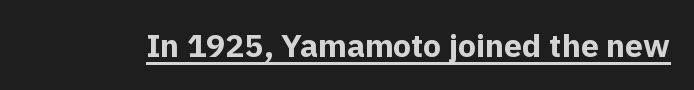
{"serif": "no", "italic": "no", "bold": "yes", "weight": "bold", "width": "normal", "x_height": "medium", "monospaced": "no", "underline": "yes", "letter_spacing": "normal", "letter_spacing_em": 0.0, "glyph_px": 32}
